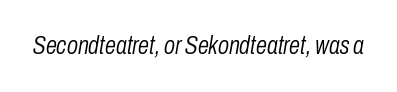
The image shows 25 px text type, italic (leaning right); set normal letter spacing, not underlined.
